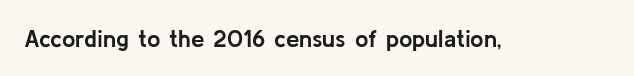
What stands out about the letter spacing? Nothing — it is the standard amount. Upright lettering throughout. Bold? Absolutely — the strokes are thick and heavy. The glyphs are unaccompanied by any horizontal stroke below them.
